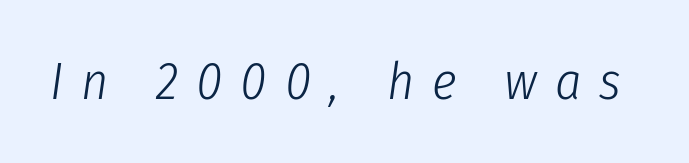
Q: Is the text bold? A: No.
Q: Is the text italic (slanted)? A: Yes, it leans right by about 8 degrees.
Q: Is the text underlined? A: No.
Q: Is the spacing between letters normal or unusually wide? A: Unusually wide.
Q: Width (condensed, normal, or wide)? A: Condensed.
Q: Stroke contrast? A: Low.
Q: x-height? A: Medium.
Q: Monospaced? A: No.
